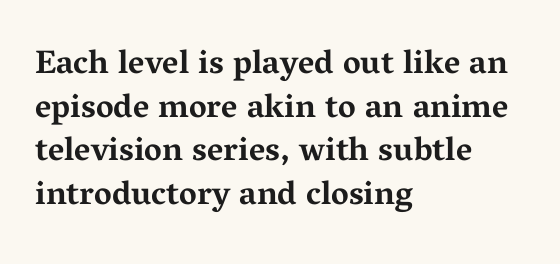
{"serif": "yes", "italic": "no", "bold": "yes", "weight": "bold", "width": "wide", "stroke_contrast": "medium", "x_height": "medium", "monospaced": "no", "underline": "no", "align": "left", "line_spacing": "normal", "line_spacing_ratio": 1.32, "letter_spacing": "normal", "letter_spacing_em": 0.0, "glyph_px": 33}
